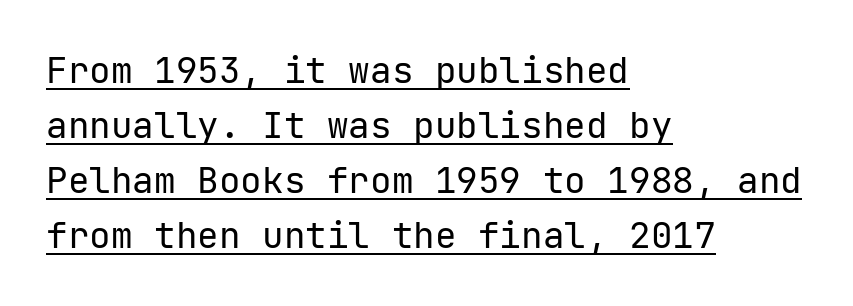
Q: Is the text bold? A: No.
Q: Is the text italic (slanted)? A: No, it is upright.
Q: Is the typeface a serif or a sans-serif typeface? A: Sans-serif.
Q: Is the text underlined? A: Yes.
Q: How is the paragraph aligned? A: Left-aligned.
Q: Is the spacing between letters normal or unusually wide? A: Normal.
Q: Is the spacing between lines tight, normal or loose? A: Normal.
Q: Width (condensed, normal, or wide)? A: Normal.
Q: Stroke contrast? A: Low.
Q: x-height? A: Medium.
